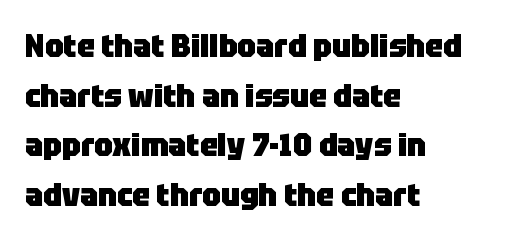
Weight check: bold — yes, fully. Is there much room between lines? A standard amount, neither cramped nor airy. Teacher's note: observe the even left margin — that is flush-left alignment. Glance below the letters and you will spot only blank space. Upright lettering throughout.
